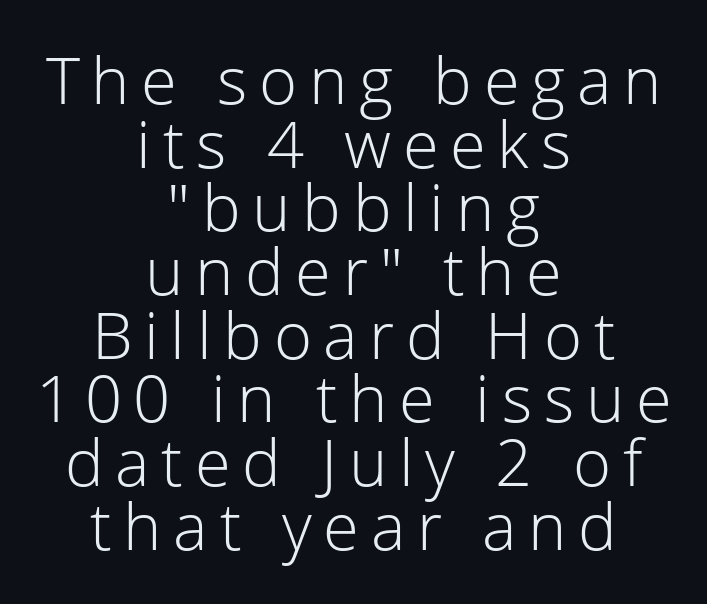
{"serif": "no", "italic": "no", "bold": "no", "weight": "light", "width": "normal", "stroke_contrast": "low", "x_height": "medium", "monospaced": "no", "underline": "no", "align": "center", "line_spacing": "tight", "line_spacing_ratio": 0.98, "glyph_px": 65}
